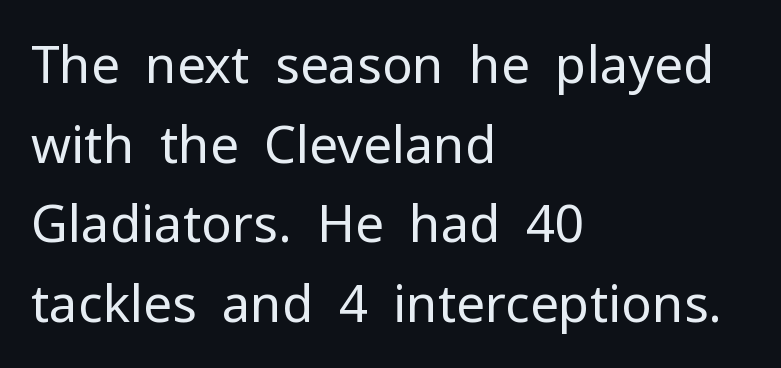
The image shows 51 px regular-weight sans-serif type, upright; set left-aligned, normal line spacing (1.56x), normal letter spacing, not underlined; low stroke contrast and a medium x-height.
